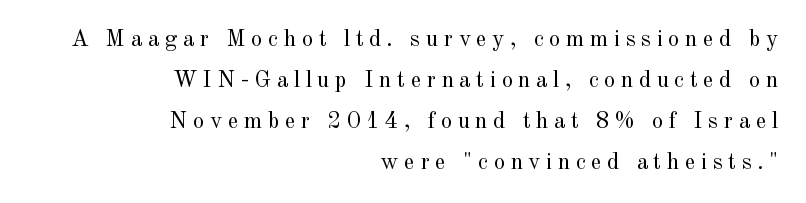
The letterforms sit at book weight or below. This rendering widens character spacing well past its baseline value. This is roman type, the default non-slanted kind. Anything drawn beneath the words? Only blank space. The setting favours the right margin, as signatures and pull-quotes sometimes do.
